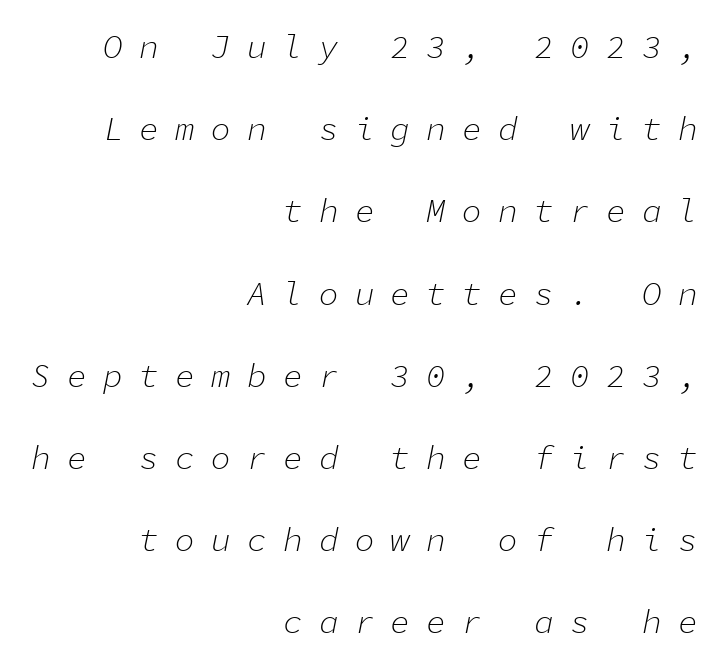
The axis of the letterforms is tilted away from vertical. The words here are not underlined. Note the uniform advance width — an 'i' takes as much space as an 'm'. These lines stack with their right ends in a neat column. There is plenty of visible air inserted between adjacent glyphs.
